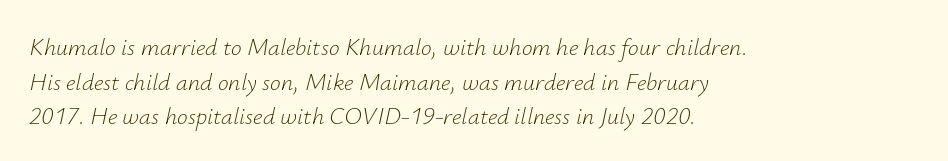
The image shows 24 px text type, italic (leaning right); set left-aligned, normal line spacing (1.44x), normal letter spacing, not underlined.
